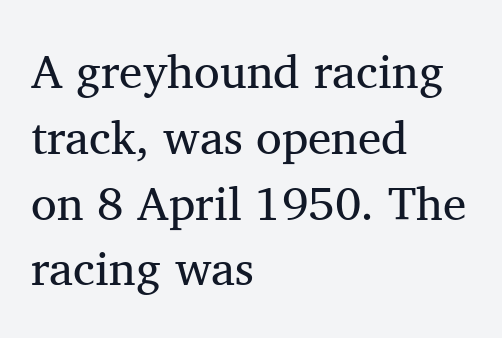
{"serif": "yes", "italic": "no", "bold": "no", "weight": "regular", "width": "normal", "stroke_contrast": "medium", "x_height": "medium", "monospaced": "no", "underline": "no", "align": "left", "line_spacing": "normal", "line_spacing_ratio": 1.4, "letter_spacing": "normal", "letter_spacing_em": 0.0, "glyph_px": 47}
